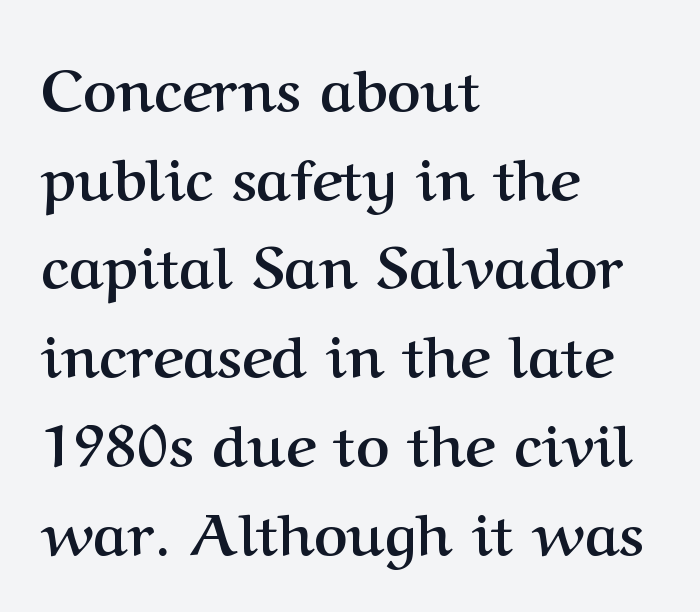
The image shows 58 px semibold serif type, upright; set left-aligned, normal line spacing (1.53x), normal letter spacing, not underlined; medium stroke contrast and a medium x-height.
